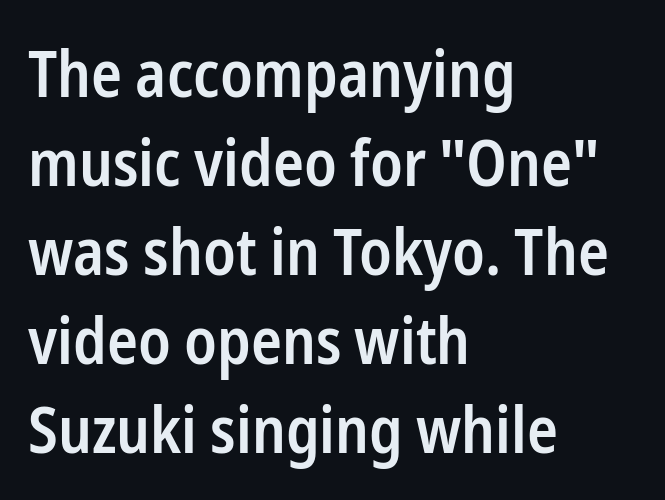
The type is set solid horizontally, with unmodified tracking. The letters are semibold — heavier than regular but short of a full bold. Honestly, there is no underline to notice here at all. Baseline-to-baseline distance is the conventional proportion of letter height.
